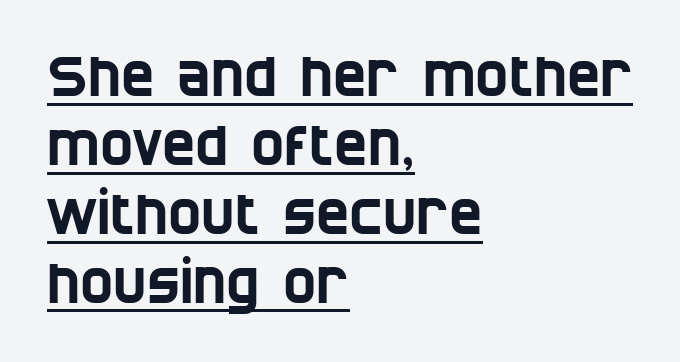
Q: Is the typeface a serif or a sans-serif typeface? A: Sans-serif.
Q: Is the text underlined? A: Yes.
Q: How is the paragraph aligned? A: Left-aligned.
Q: Is the spacing between letters normal or unusually wide? A: Normal.
Q: Width (condensed, normal, or wide)? A: Condensed.
Q: Stroke contrast? A: Low.
Q: x-height? A: Large.
Q: Monospaced? A: No.
